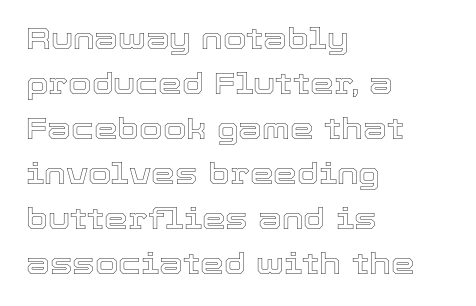
Each word holds together tightly as a unit, with standard inter-letter gaps. Is there much room between lines? A standard amount, neither cramped nor airy. Reading down the block, your eye returns to a fixed left position each line. Do the characters align in a grid? No, the font is proportional. Descenders hang freely into open space. Every character sits straight up, as roman type does.
